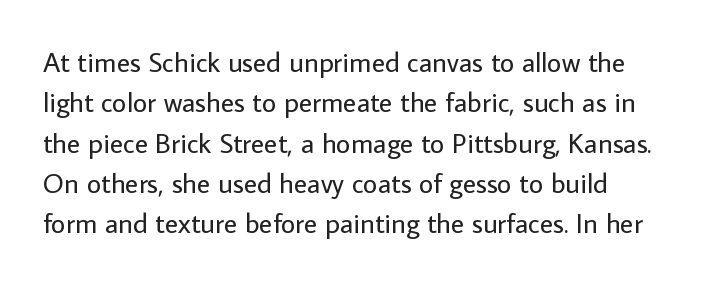
This sample is left-justified, so line endings fall wherever the words run out. Tracking value appears to be zero — textbook default spacing. Serifs: no, the terminals of the letterforms are clean. A light-to-regular cut is what we see here. The letters advance in unequal steps, a hallmark of proportional type.
